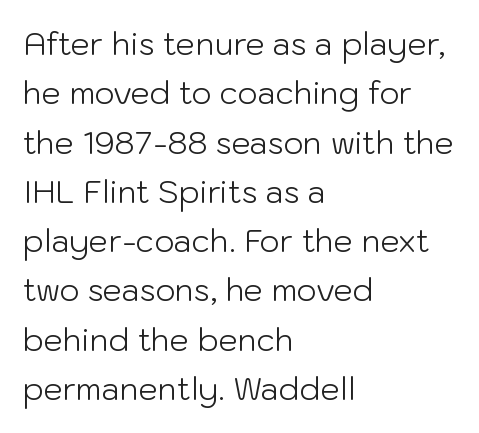
Q: Is the text bold? A: No.
Q: Is the text italic (slanted)? A: No, it is upright.
Q: Is the typeface a serif or a sans-serif typeface? A: Sans-serif.
Q: Is the text underlined? A: No.
Q: How is the paragraph aligned? A: Left-aligned.
Q: Is the spacing between letters normal or unusually wide? A: Normal.
Q: Is the spacing between lines tight, normal or loose? A: Normal.
Q: Width (condensed, normal, or wide)? A: Normal.
Q: Stroke contrast? A: Low.
Q: x-height? A: Medium.
Q: Monospaced? A: No.
